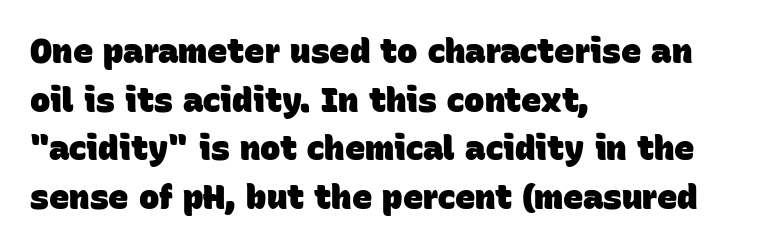
The block of text has a typical density, with ordinary space between rows. The face used here is rendered with its standard letterfit. The ragged edge is on the right, which tells us the setting is flush left. In terms of weight, the rendering is a true, heavy bold. Serif or sans? Sans — the stroke terminals are bare.
